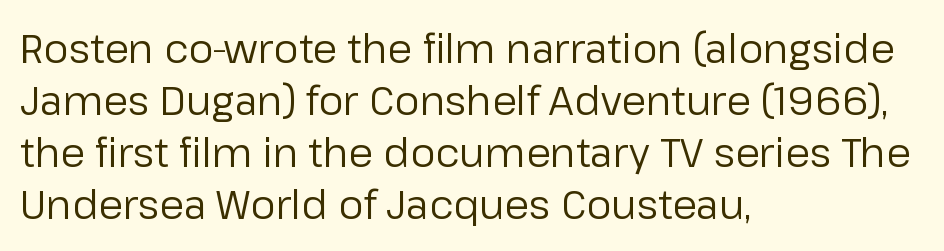
The image shows 40 px regular-weight sans-serif type, upright; set left-aligned, normal line spacing (1.3x), normal letter spacing, not underlined; low stroke contrast and a medium x-height.
